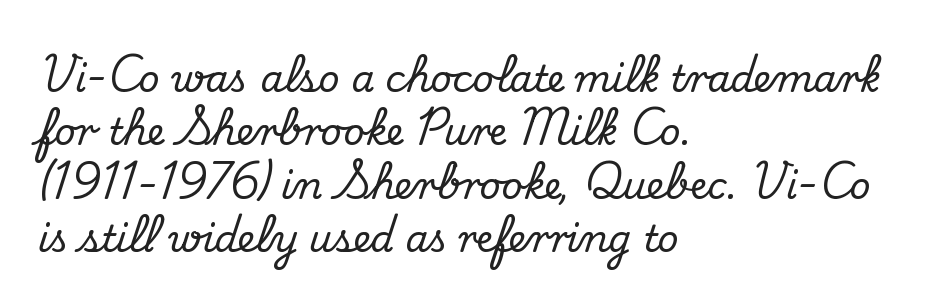
{"serif": "yes", "width": "normal", "stroke_contrast": "medium", "x_height": "small", "monospaced": "no", "underline": "no", "align": "left", "line_spacing": "normal", "line_spacing_ratio": 1.44, "letter_spacing": "normal", "letter_spacing_em": 0.0, "glyph_px": 37}
